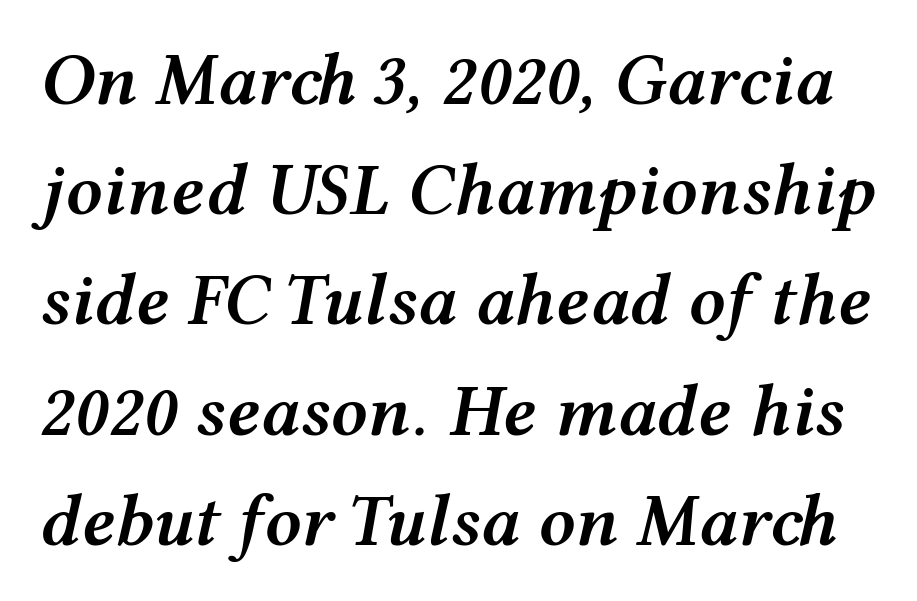
The image shows 73 px semibold, wide type, italic (leaning right); set normal line spacing (1.51x), normal letter spacing, not underlined; medium stroke contrast and a medium x-height.
